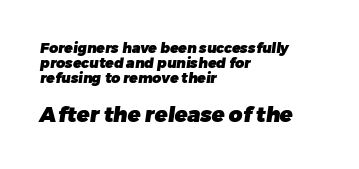
{"bold": "yes", "underline": "no", "align": "left", "line_spacing": "tight", "line_spacing_ratio": 1.07, "letter_spacing": "normal", "letter_spacing_em": 0.0, "larger_block": "second", "size_ratio": 1.5, "glyph_px": 21}
